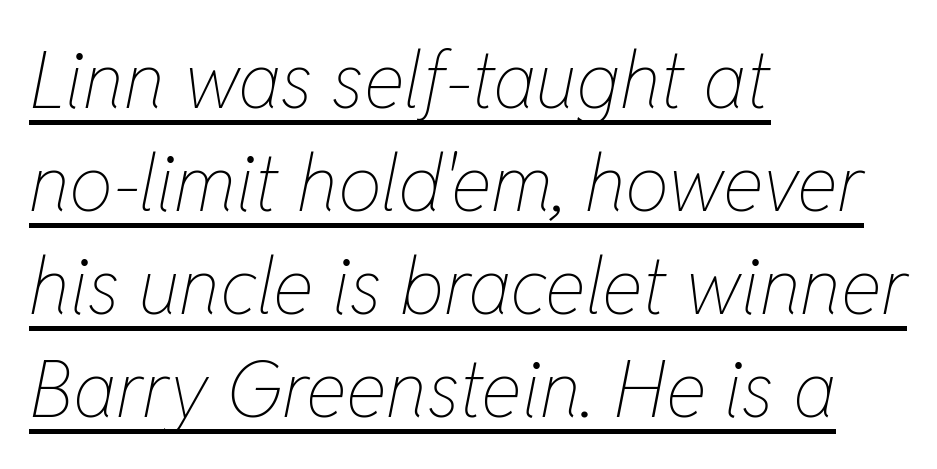
The image shows 78 px thin, condensed type, italic (leaning right); set left-aligned, normal line spacing (1.32x), normal letter spacing, underlined; low stroke contrast and a medium x-height.
